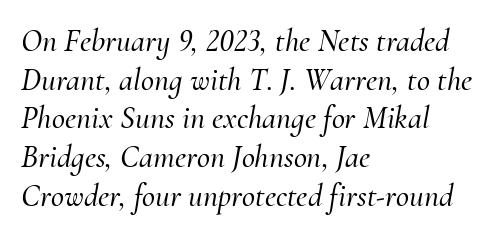
The face used here is proportionally spaced, like ordinary book or web type. Bare-footed words on every line. Here the glyphs are tracked normally, forming tight word shapes. To sum up the face: it has serifs. Slant detected: the letters are inclined.
